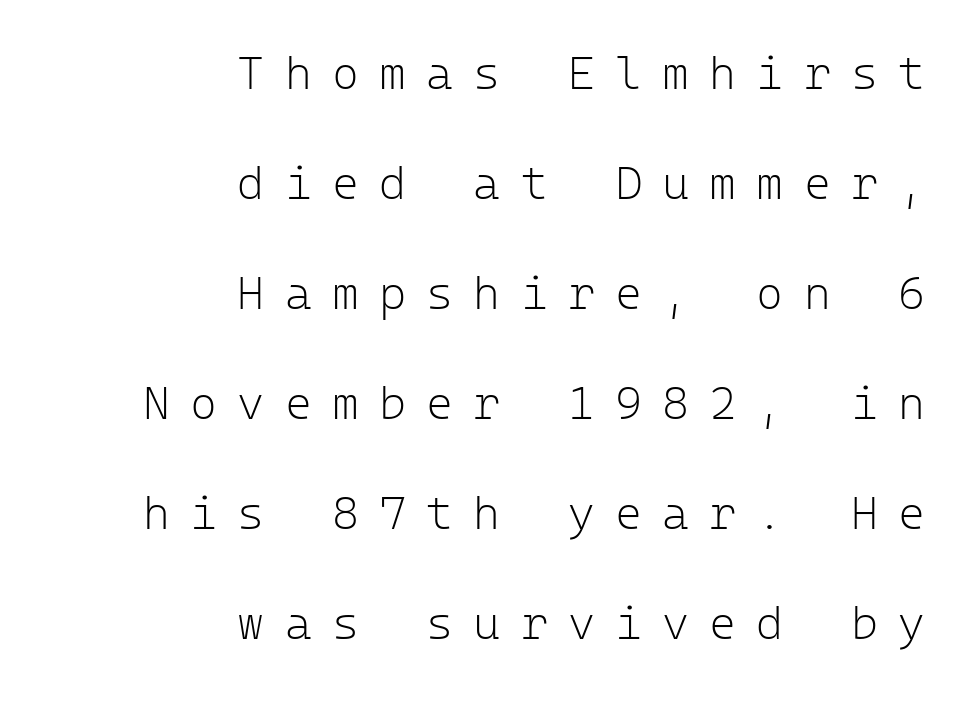
{"serif": "no", "italic": "no", "bold": "no", "weight": "light", "width": "normal", "stroke_contrast": "low", "x_height": "medium", "monospaced": "yes", "underline": "no", "align": "right", "line_spacing": "loose", "line_spacing_ratio": 2.39, "letter_spacing": "wide", "letter_spacing_em": 0.44, "glyph_px": 46}
